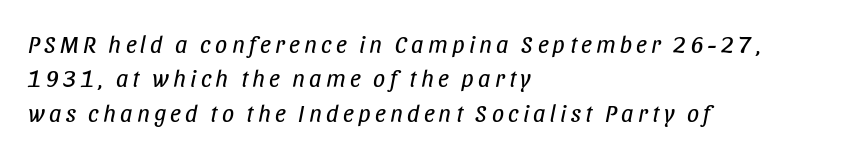
The image shows 24 px text type, italic (leaning right); set left-aligned, normal line spacing (1.43x), not underlined.
